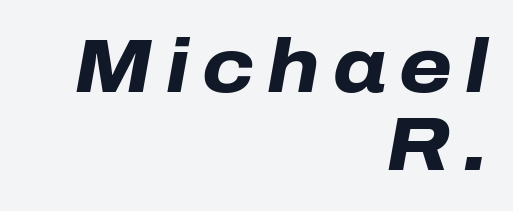
The image shows 76 px heavy type, italic (leaning right); set right-aligned, tight line spacing (1.02x), not underlined; low stroke contrast and a medium x-height.
